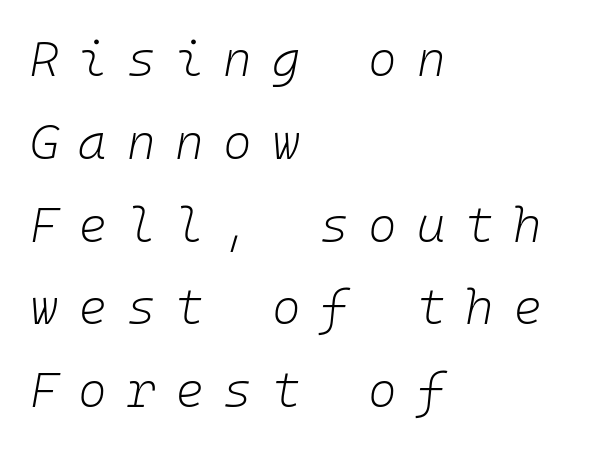
{"italic": "yes", "lean": "right", "slant_degrees": 10, "bold": "no", "weight": "light", "width": "normal", "stroke_contrast": "low", "x_height": "medium", "monospaced": "yes", "underline": "no", "align": "left", "line_spacing": "normal", "line_spacing_ratio": 1.69, "letter_spacing": "wide", "letter_spacing_em": 0.4, "glyph_px": 49}
